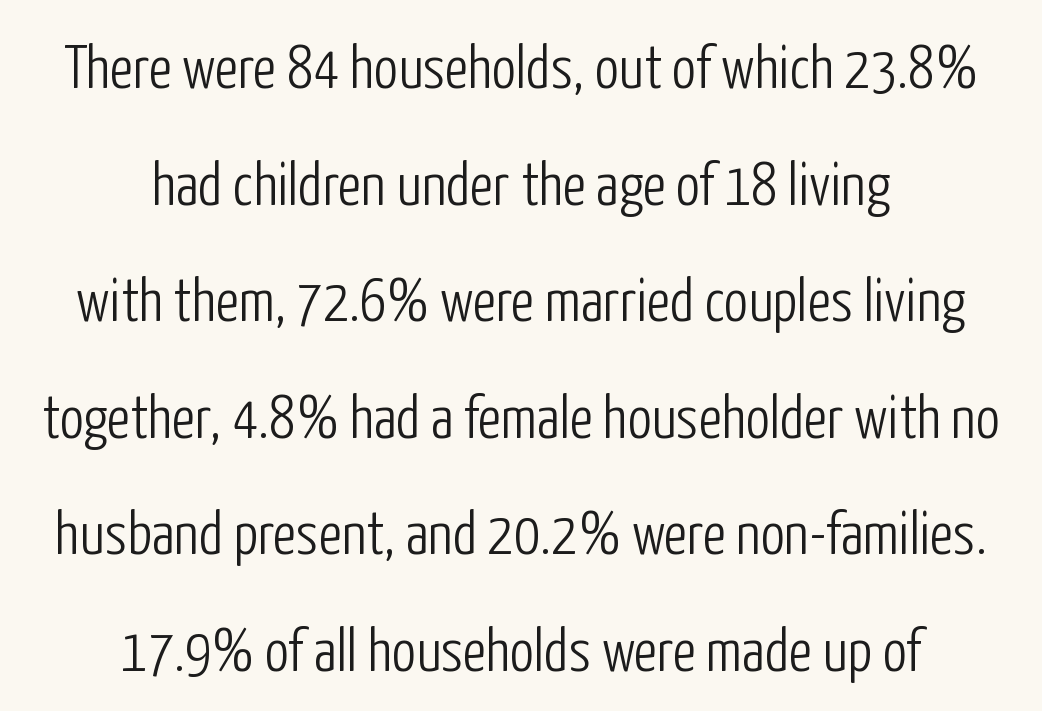
Q: Is the text bold? A: No.
Q: Is the text italic (slanted)? A: No, it is upright.
Q: Is the typeface a serif or a sans-serif typeface? A: Sans-serif.
Q: Is the text underlined? A: No.
Q: How is the paragraph aligned? A: Centered.
Q: Is the spacing between letters normal or unusually wide? A: Normal.
Q: Is the spacing between lines tight, normal or loose? A: Loose.
Q: Width (condensed, normal, or wide)? A: Condensed.
Q: Stroke contrast? A: Low.
Q: x-height? A: Medium.
Q: Monospaced? A: No.
